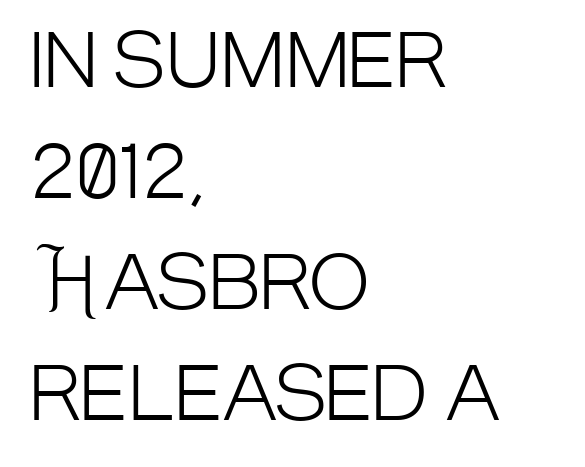
{"serif": "no", "italic": "no", "bold": "no", "weight": "light", "width": "condensed", "stroke_contrast": "low", "x_height": "large", "monospaced": "no", "underline": "no", "align": "left", "line_spacing": "normal", "line_spacing_ratio": 1.52, "letter_spacing": "normal", "letter_spacing_em": 0.0, "glyph_px": 73}
